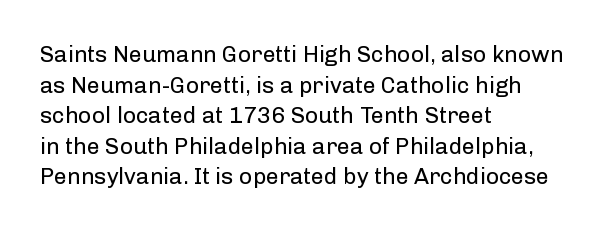
The image shows 23 px text type, upright; set left-aligned, normal line spacing (1.33x), normal letter spacing, not underlined.
